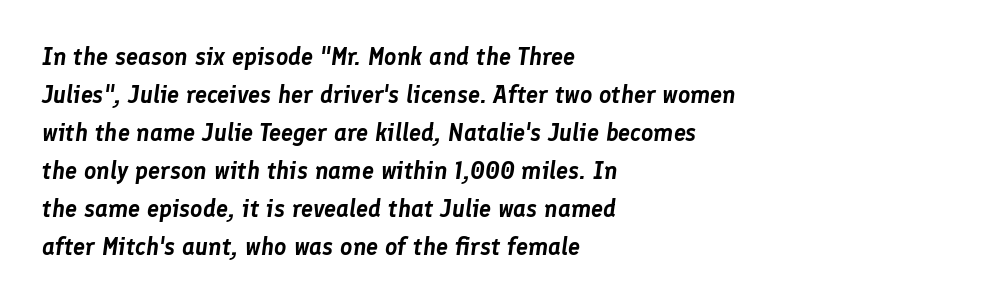
The image shows 24 px text type, italic (leaning right); set left-aligned, normal line spacing (1.58x), normal letter spacing, not underlined.
